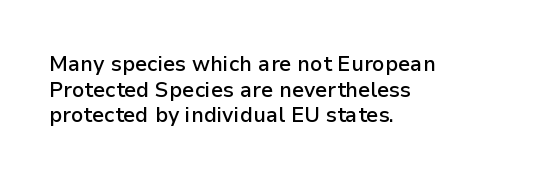
Q: Is the text bold? A: Semi-bold.
Q: Is the text italic (slanted)? A: No, it is upright.
Q: Is the text underlined? A: No.
Q: How is the paragraph aligned? A: Left-aligned.
Q: Is the spacing between letters normal or unusually wide? A: Normal.
